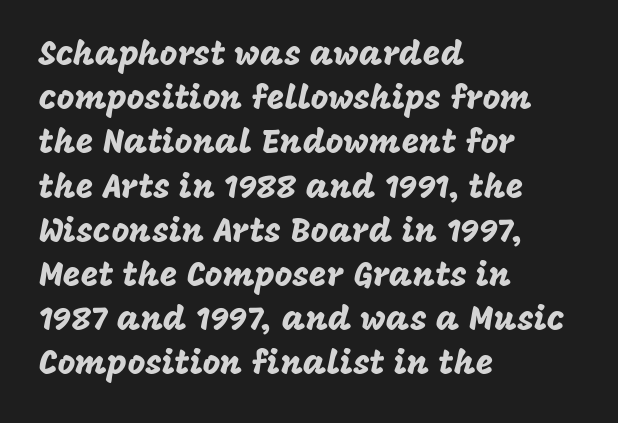
The string is rendered with underlining switched off. Spacing verdict: proportional, widths tailored to each character. Regarding serifs, this sample does without them. Notice how the passage keeps a crisp vertical edge on the left only. This sample uses plain, unmodified letter spacing.
